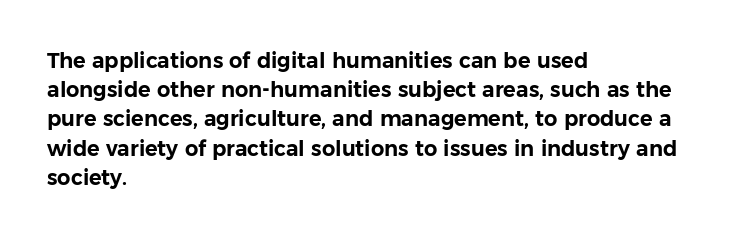
{"italic": "no", "underline": "no", "align": "left", "line_spacing": "normal", "line_spacing_ratio": 1.39, "letter_spacing": "normal", "letter_spacing_em": 0.0, "glyph_px": 21}
